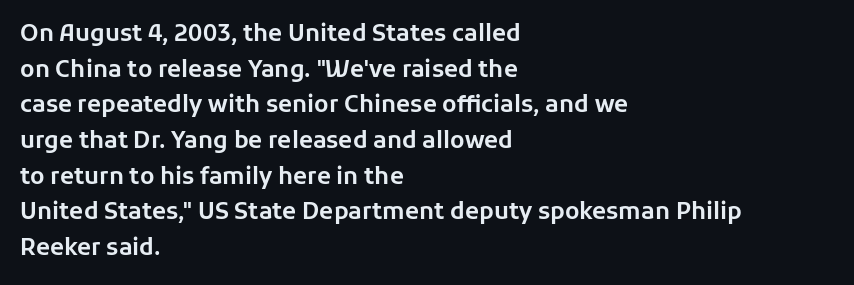
{"italic": "no", "underline": "no", "align": "left", "line_spacing": "normal", "line_spacing_ratio": 1.55, "letter_spacing": "normal", "letter_spacing_em": 0.0, "glyph_px": 23}
